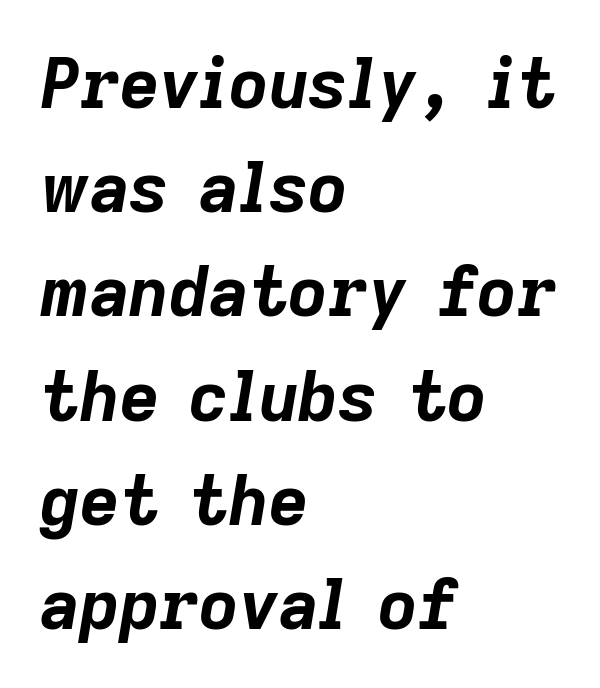
The image shows 69 px bold type, italic (leaning right); set left-aligned, normal line spacing (1.51x), normal letter spacing, not underlined; low stroke contrast and a medium x-height.
